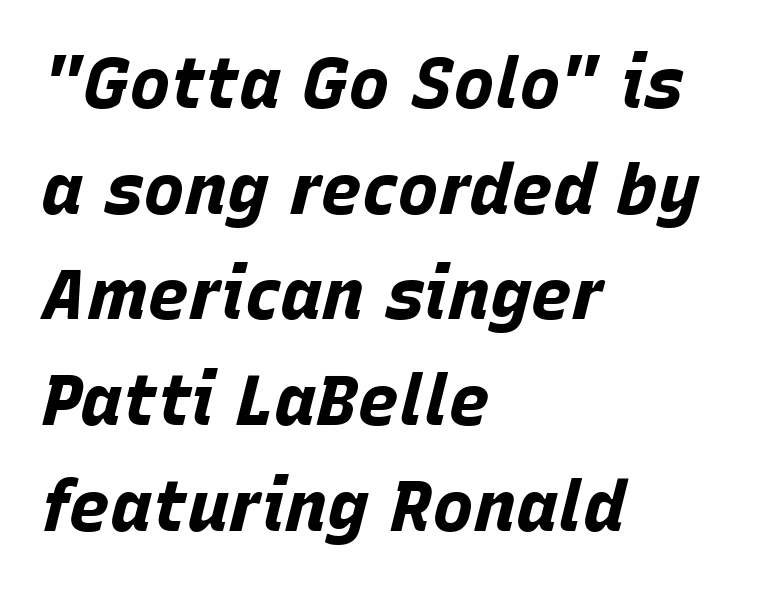
The image shows 70 px bold type, italic (leaning right); set left-aligned, normal line spacing (1.51x), normal letter spacing, not underlined; low stroke contrast and a large x-height.
